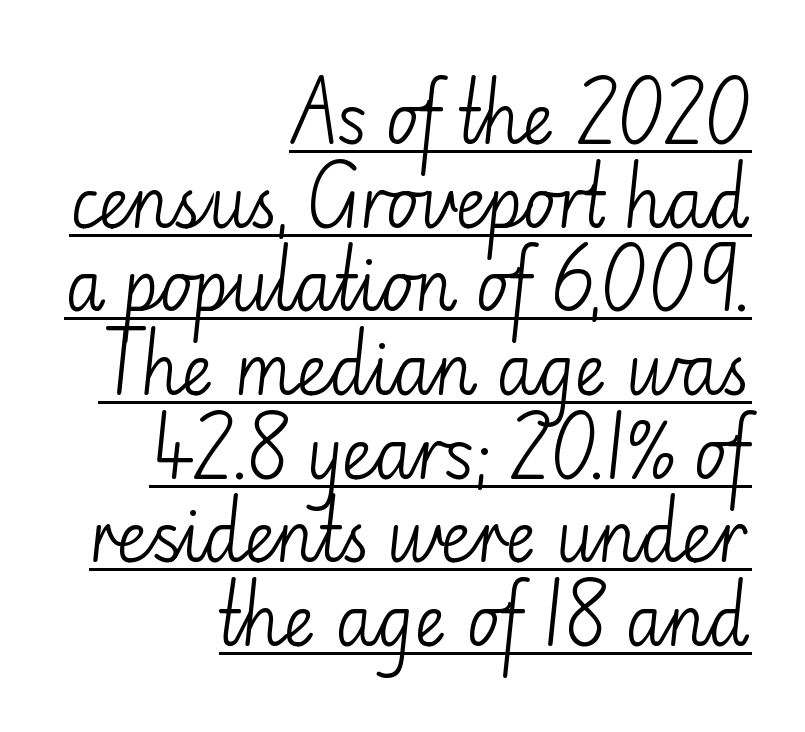
Q: Is the text bold? A: No.
Q: Is the text italic (slanted)? A: Yes.
Q: Is the typeface a serif or a sans-serif typeface? A: Sans-serif.
Q: Is the text underlined? A: Yes.
Q: How is the paragraph aligned? A: Right-aligned.
Q: Is the spacing between letters normal or unusually wide? A: Normal.
Q: Width (condensed, normal, or wide)? A: Normal.
Q: Stroke contrast? A: Low.
Q: x-height? A: Small.
Q: Monospaced? A: No.
